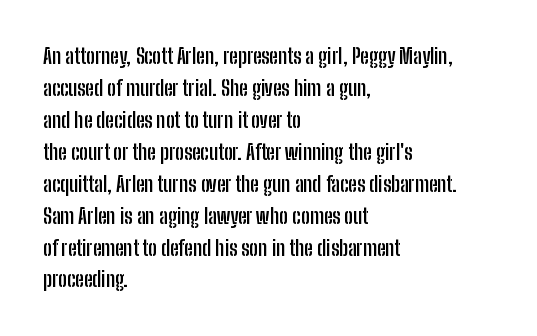
{"italic": "no", "bold": "yes", "underline": "no", "align": "left", "line_spacing": "normal", "line_spacing_ratio": 1.52, "letter_spacing": "normal", "letter_spacing_em": 0.0, "glyph_px": 21}
